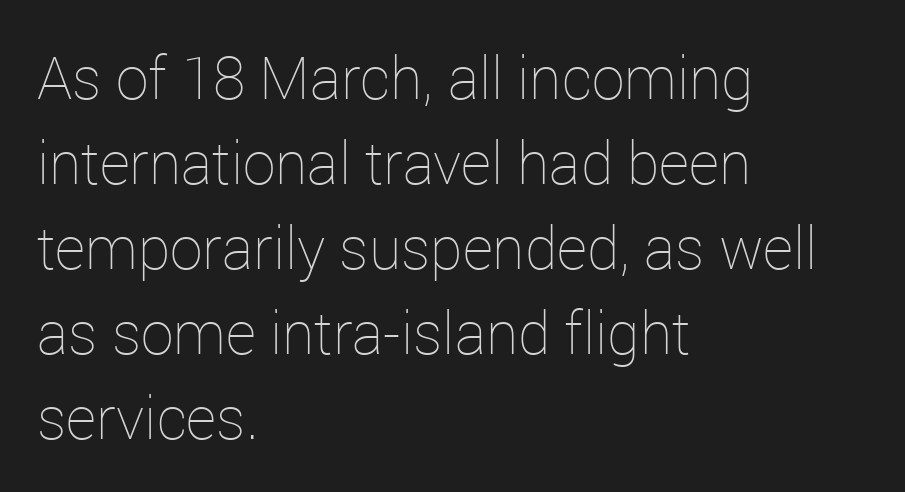
The image shows 59 px thin type, upright; set left-aligned, normal line spacing (1.44x), normal letter spacing, not underlined; low stroke contrast and a medium x-height.
